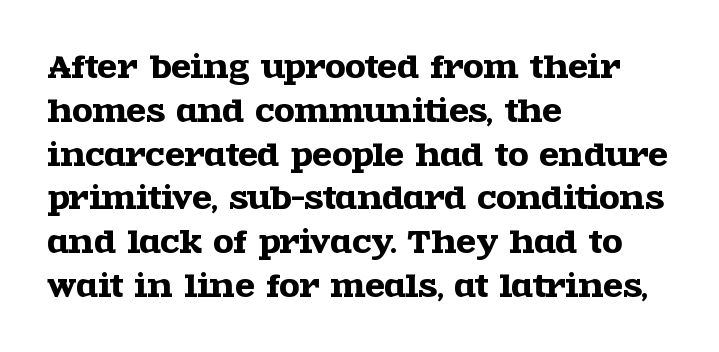
Each word holds together tightly as a unit, with standard inter-letter gaps. Spacing verdict: proportional, widths tailored to each character. This rendering features lettering with no underline. Successive baselines arrive at the customary interval.
